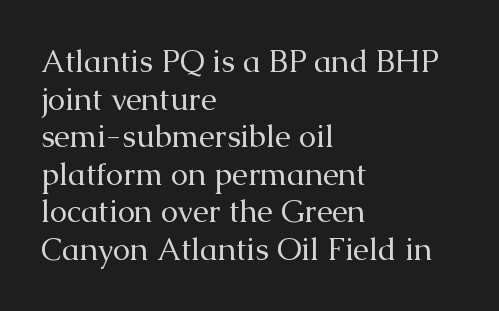
Q: Is the text bold? A: No.
Q: Is the text italic (slanted)? A: No, it is upright.
Q: Is the typeface a serif or a sans-serif typeface? A: Serif.
Q: Is the text underlined? A: No.
Q: How is the paragraph aligned? A: Left-aligned.
Q: Is the spacing between letters normal or unusually wide? A: Normal.
Q: Width (condensed, normal, or wide)? A: Normal.
Q: Stroke contrast? A: Medium.
Q: x-height? A: Medium.
Q: Monospaced? A: No.
